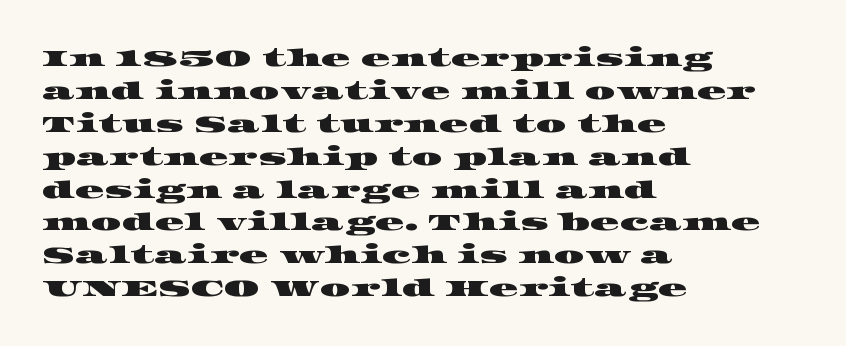
{"underline": "no", "align": "left", "line_spacing": "normal", "line_spacing_ratio": 1.37, "letter_spacing": "normal", "letter_spacing_em": 0.0, "glyph_px": 24}
